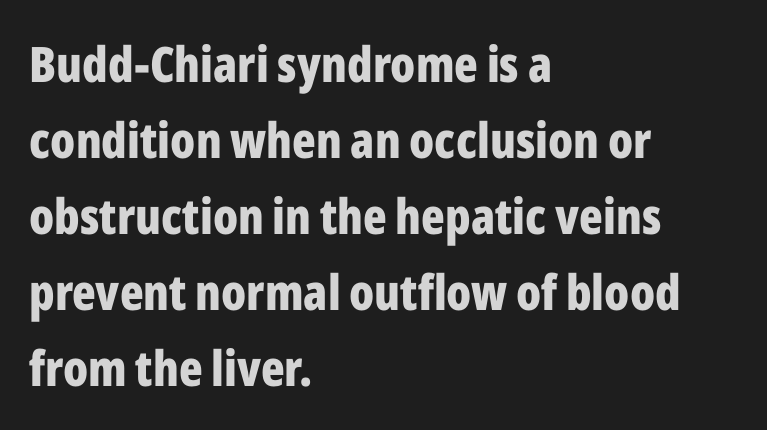
A typesetter would call this zero additional tracking. The designer went with a sans here, leaving each stem footless. Spacing verdict: proportional, widths tailored to each character. Unmarked baselines from the first word to the last. Bold? Absolutely — the strokes are thick and heavy. This is roman type, the default non-slanted kind.
